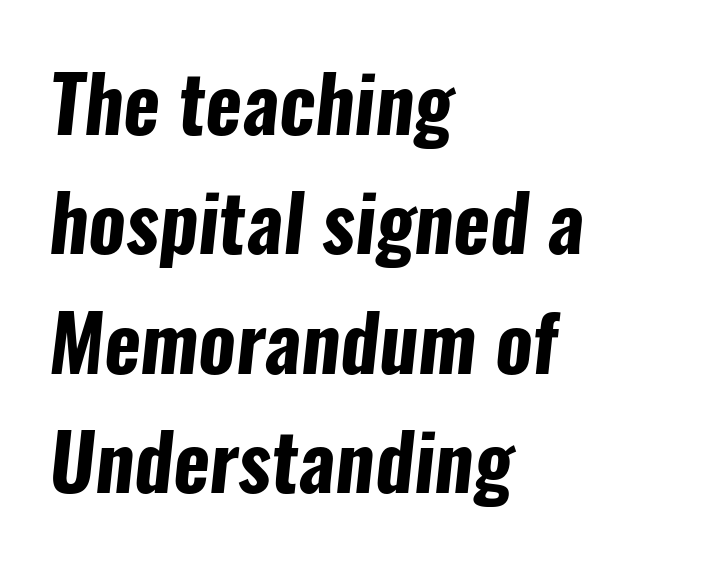
No feet cap the strokes, marking this as sans-serif type. What stands out about the letter spacing? Nothing — it is the standard amount. Pretty heavy lettering here — definitely bold. A clean baseline with only descenders dipping below it. The ragged edge is on the right, which tells us the setting is flush left.
